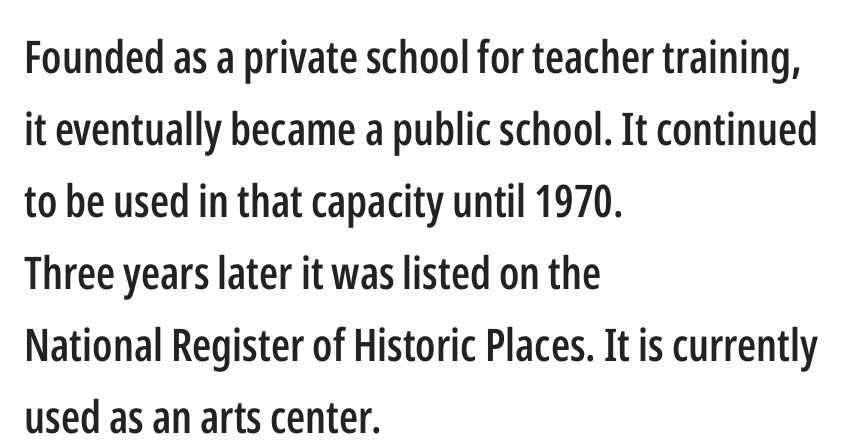
The leading is moderate, giving the passage an even texture. Words float on clear page, feet unadorned. A student would call this left alignment; a typographer would say flush left, rag right. What stands out about the letter spacing? Nothing — it is the standard amount.
